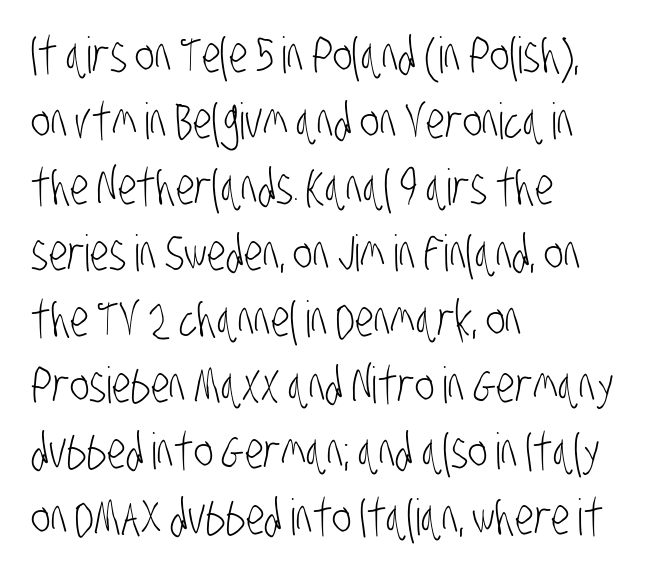
Q: Is the text bold? A: No.
Q: Is the typeface a serif or a sans-serif typeface? A: Sans-serif.
Q: Is the text underlined? A: No.
Q: How is the paragraph aligned? A: Left-aligned.
Q: Is the spacing between letters normal or unusually wide? A: Normal.
Q: Is the spacing between lines tight, normal or loose? A: Normal.
Q: Width (condensed, normal, or wide)? A: Condensed.
Q: Stroke contrast? A: Low.
Q: x-height? A: Large.
Q: Monospaced? A: No.
